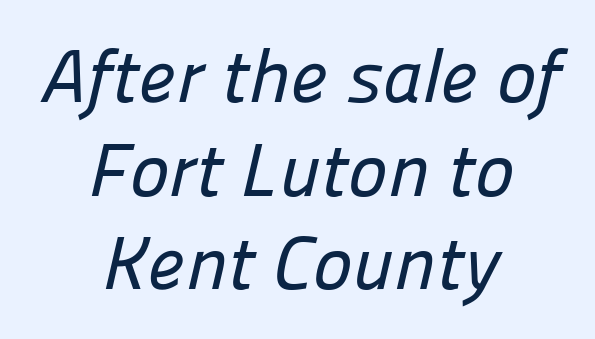
{"serif": "no", "width": "normal", "stroke_contrast": "low", "x_height": "medium", "monospaced": "no", "underline": "no", "align": "center", "line_spacing": "normal", "line_spacing_ratio": 1.25, "letter_spacing": "normal", "letter_spacing_em": 0.0, "glyph_px": 75}
